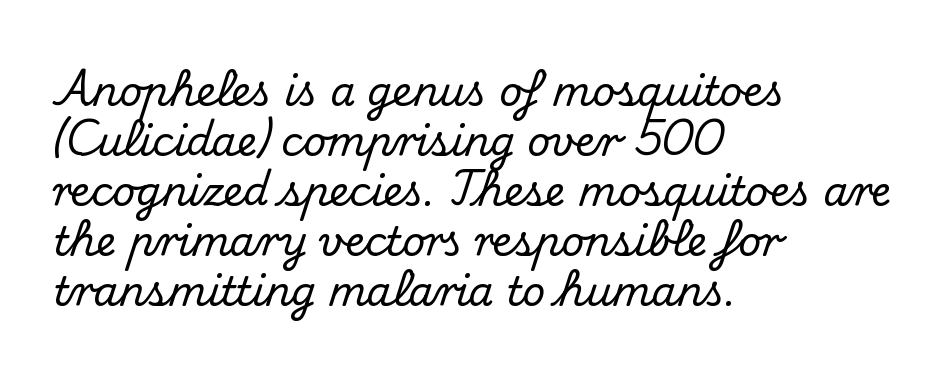
Q: Is the text italic (slanted)? A: Yes.
Q: Is the typeface a serif or a sans-serif typeface? A: Serif.
Q: Is the text underlined? A: No.
Q: How is the paragraph aligned? A: Left-aligned.
Q: Is the spacing between letters normal or unusually wide? A: Normal.
Q: Is the spacing between lines tight, normal or loose? A: Normal.
Q: Width (condensed, normal, or wide)? A: Normal.
Q: Stroke contrast? A: Medium.
Q: x-height? A: Small.
Q: Monospaced? A: No.
